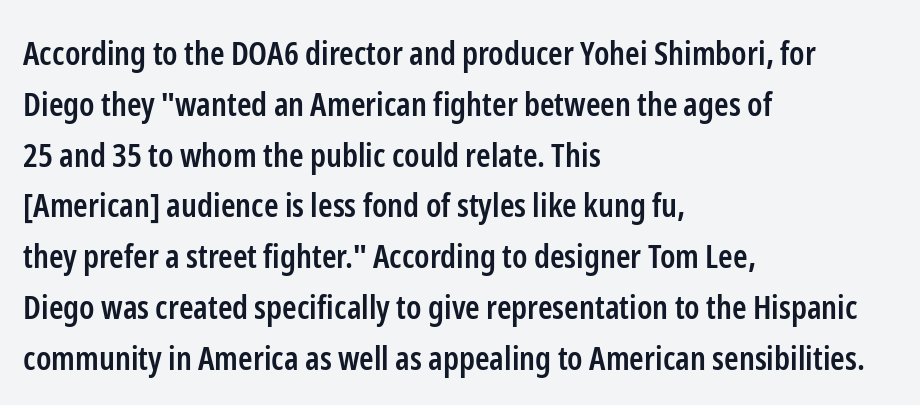
Q: Is the text bold? A: Semi-bold.
Q: Is the text italic (slanted)? A: No, it is upright.
Q: Is the typeface a serif or a sans-serif typeface? A: Sans-serif.
Q: Is the text underlined? A: No.
Q: How is the paragraph aligned? A: Left-aligned.
Q: Is the spacing between letters normal or unusually wide? A: Normal.
Q: Is the spacing between lines tight, normal or loose? A: Normal.
Q: Width (condensed, normal, or wide)? A: Condensed.
Q: Stroke contrast? A: Low.
Q: x-height? A: Medium.
Q: Monospaced? A: No.
